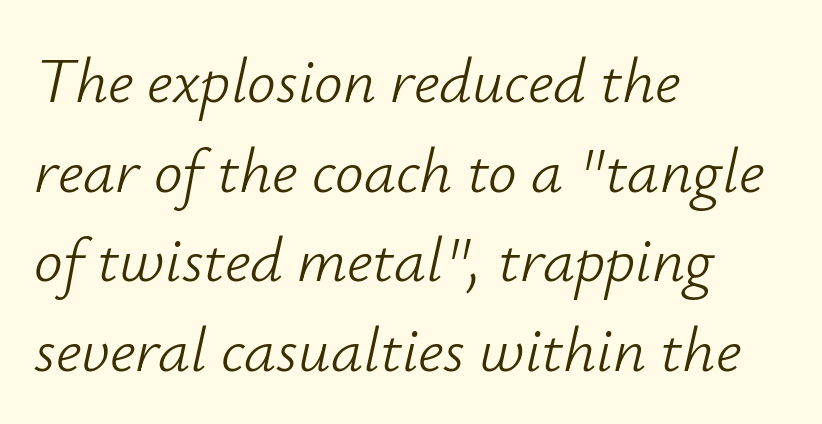
The image shows 64 px light type, italic (leaning right); set left-aligned, normal line spacing (1.4x), normal letter spacing, not underlined; low stroke contrast and a small x-height.
